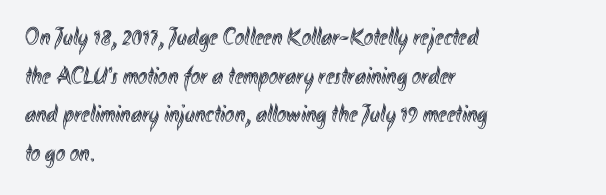
Inter-character spacing is left at the font's built-in metrics. Quick note: underline off. Horizontal alignment here is leftward, the default for most running prose. Line spacing here is normal.
